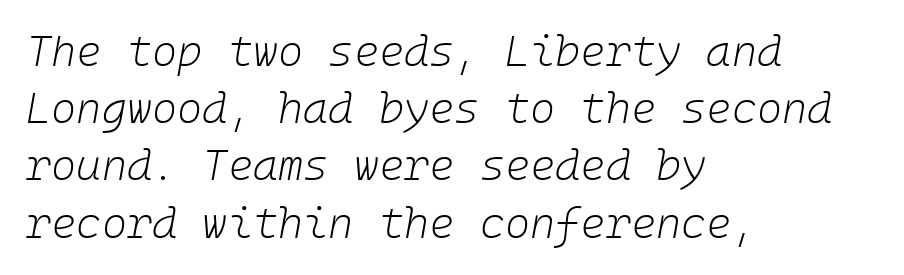
{"italic": "yes", "lean": "right", "slant_degrees": 10, "bold": "no", "weight": "light", "width": "normal", "stroke_contrast": "low", "x_height": "medium", "underline": "no", "align": "left", "line_spacing": "normal", "line_spacing_ratio": 1.33, "letter_spacing": "normal", "letter_spacing_em": 0.0, "glyph_px": 43}
